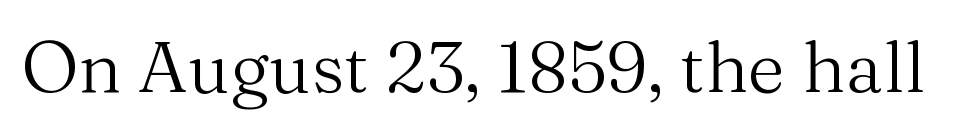
The image shows 72 px regular-weight serif type, upright; set normal letter spacing, not underlined; medium stroke contrast and a medium x-height.
